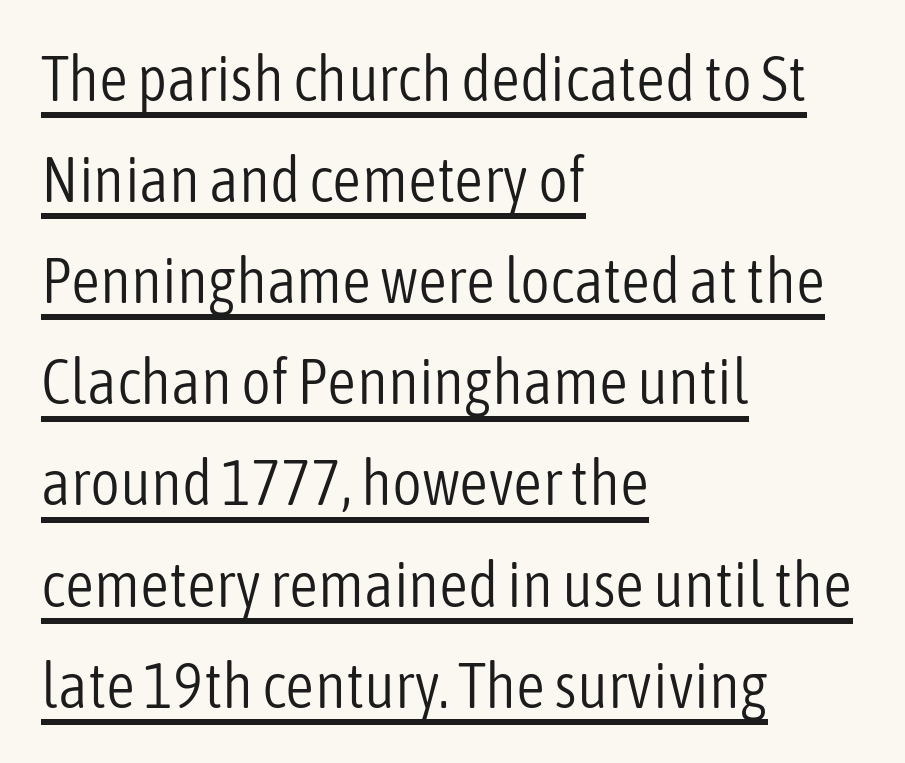
{"serif": "no", "italic": "no", "bold": "no", "weight": "light", "width": "condensed", "stroke_contrast": "low", "x_height": "medium", "monospaced": "no", "underline": "yes", "align": "left", "line_spacing": "normal", "line_spacing_ratio": 1.58, "letter_spacing": "normal", "letter_spacing_em": 0.0, "glyph_px": 64}
